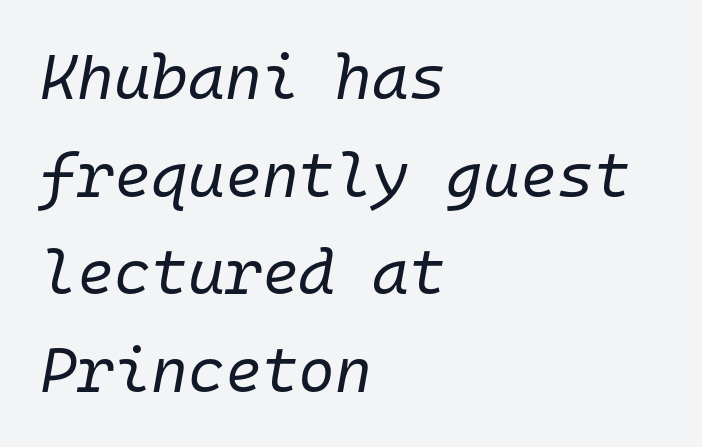
Glyph-to-glyph distance matches everyday printed text. It's the slanting kind of type. Beneath every word, the page is bare. Heaviness? Minimal to ordinary, like unemphasized prose.
